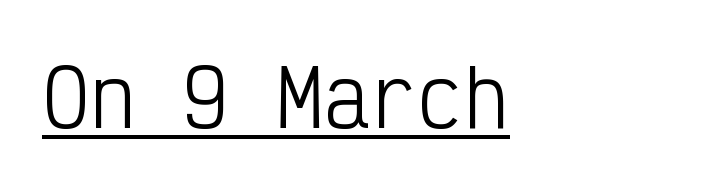
The image shows 78 px light, condensed sans-serif type, upright, monospaced; set left-aligned, normal letter spacing, underlined; low stroke contrast and a medium x-height.
